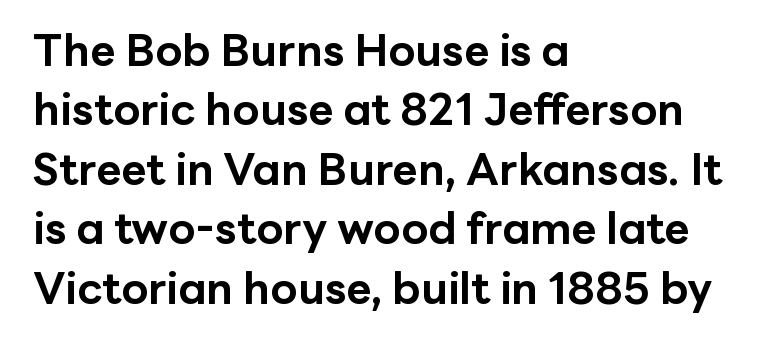
{"serif": "no", "italic": "no", "bold": "yes", "weight": "bold", "width": "normal", "stroke_contrast": "low", "x_height": "medium", "monospaced": "no", "underline": "no", "align": "left", "line_spacing": "normal", "line_spacing_ratio": 1.35, "letter_spacing": "normal", "letter_spacing_em": 0.0, "glyph_px": 44}
